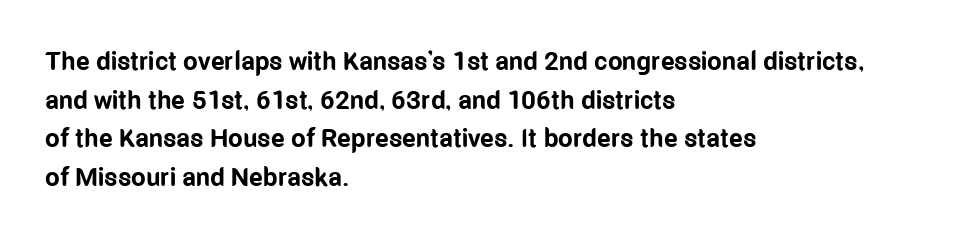
Leading: standard. Glyph-to-glyph distance matches everyday printed text. The face used here has the dense, thick strokes of a bold. These lines stack with their left ends in a neat column.
